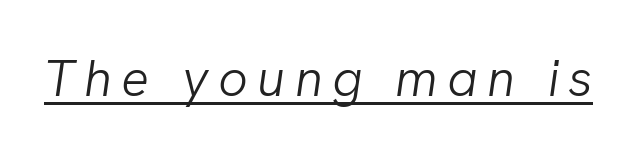
Q: Is the text bold? A: No.
Q: Is the text italic (slanted)? A: Yes, it leans right by about 8 degrees.
Q: Is the text underlined? A: Yes.
Q: Width (condensed, normal, or wide)? A: Normal.
Q: Stroke contrast? A: Low.
Q: x-height? A: Medium.
Q: Monospaced? A: No.
